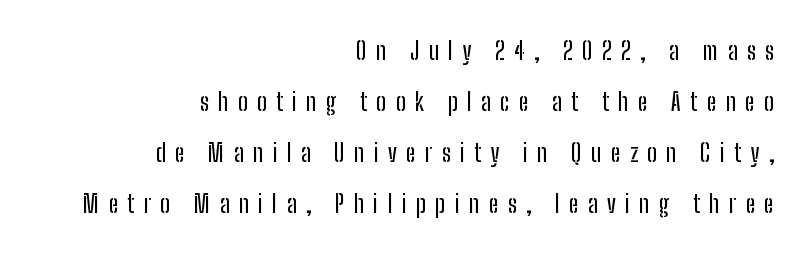
Posture: upright roman. Successive baselines arrive slowly, with a big drop between each. Substantial extra tracking has been applied to these lines. Does the copy run flush right? Yes — the right margin is perfectly even. Nobody drew a line under any word here.
